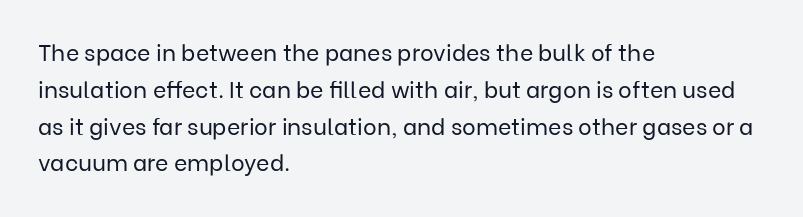
The image shows 23 px text type, upright; set left-aligned, normal line spacing (1.6x), normal letter spacing, not underlined.
